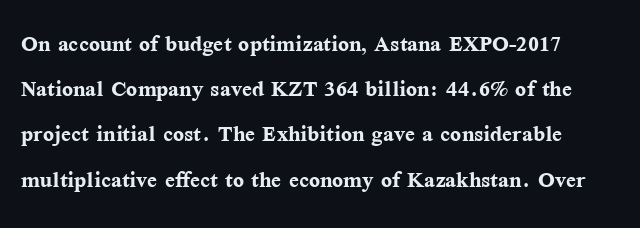
The image shows 29 px semibold serif type, upright; set normal line spacing (1.56x), normal letter spacing, not underlined; medium stroke contrast and a medium x-height.
